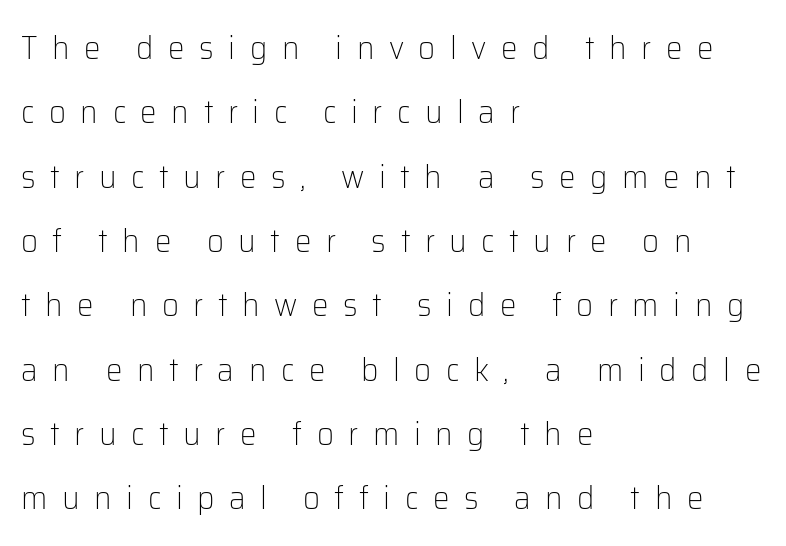
{"serif": "no", "italic": "no", "bold": "no", "weight": "light", "width": "normal", "stroke_contrast": "low", "x_height": "medium", "monospaced": "no", "underline": "no", "align": "left", "line_spacing": "loose", "line_spacing_ratio": 1.95, "letter_spacing": "wide", "letter_spacing_em": 0.44, "glyph_px": 33}
